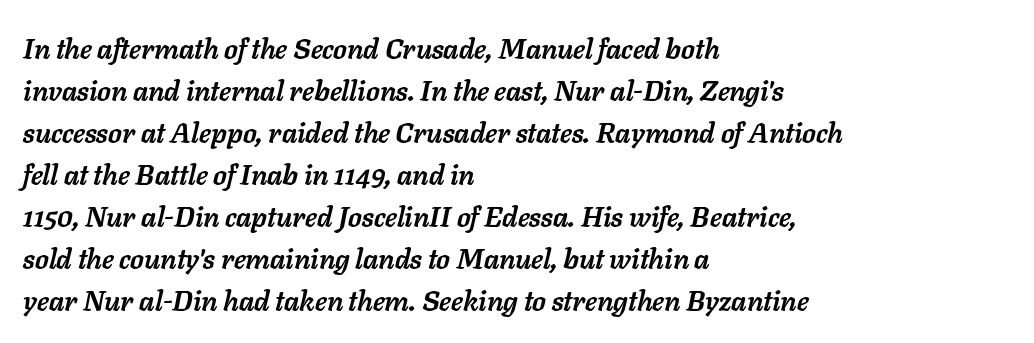
Alignment: flush left. Think of a printed novel: that variable character pitch is what you see here. When letters slant like this, we call the style italic. A normal amount of white space separates one row of letters from the next. Each word holds together tightly as a unit, with standard inter-letter gaps. Does the weight exceed regular? Yes, all the way to bold.
